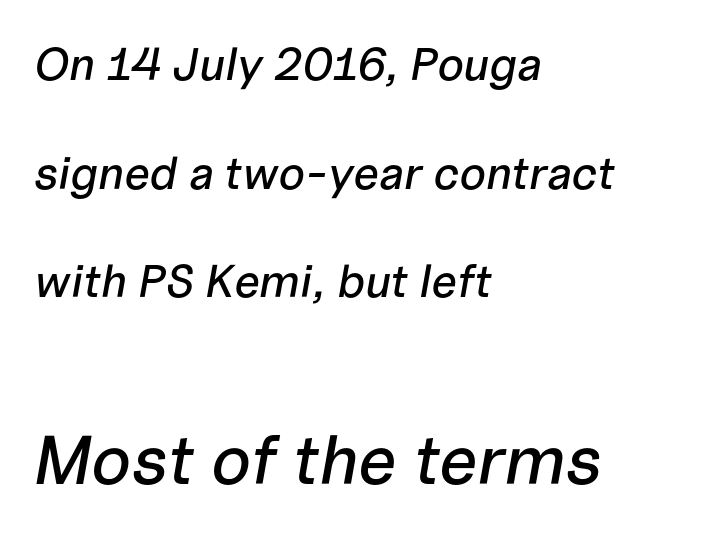
Q: Is the text italic (slanted)? A: Yes, it leans right by about 10 degrees.
Q: Is the text underlined? A: No.
Q: How is the paragraph aligned? A: Left-aligned.
Q: Is the spacing between letters normal or unusually wide? A: Normal.
Q: Is the spacing between lines tight, normal or loose? A: Loose.
Q: Which block of text is set in a larger size, the first (top) or the second (bottom)? A: The second (bottom) one.
Q: Width (condensed, normal, or wide)? A: Normal.
Q: Stroke contrast? A: Low.
Q: x-height? A: Medium.
Q: Monospaced? A: No.
